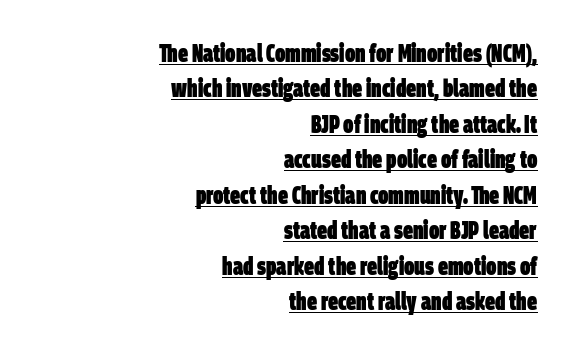
Q: Is the text bold? A: Yes.
Q: Is the text underlined? A: Yes.
Q: How is the paragraph aligned? A: Right-aligned.
Q: Is the spacing between letters normal or unusually wide? A: Normal.
Q: Is the spacing between lines tight, normal or loose? A: Normal.
